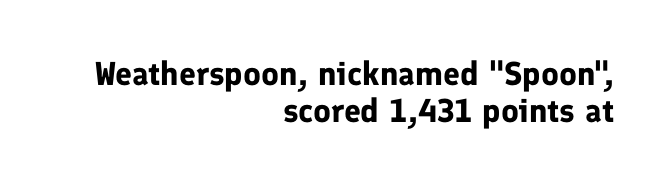
Honestly, the letter spacing is just normal — you wouldn't notice it. You can tell from the bare stems that sans-serif type was used. Plain, unruled lines of type. The rendering uses a bold face; every stroke is thick and dark. Ascenders rise straight up at ninety degrees.
